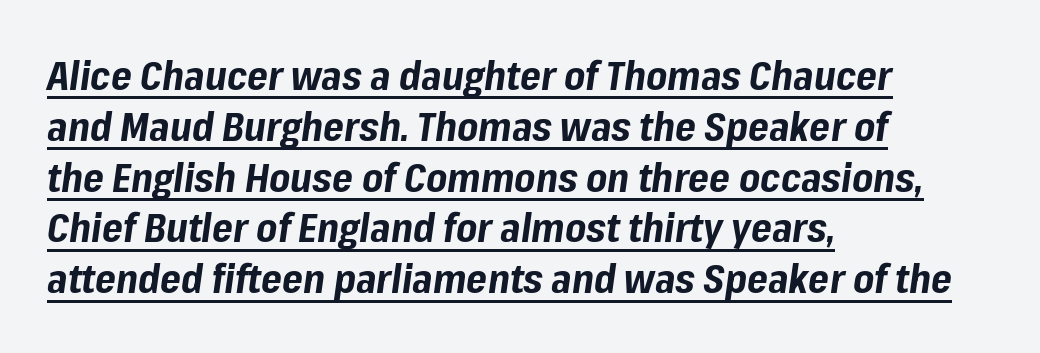
The image shows 40 px bold type, italic (leaning right); set left-aligned, normal line spacing (1.27x), normal letter spacing, underlined; low stroke contrast and a medium x-height.
